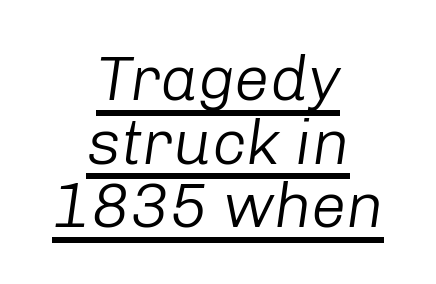
Q: Is the text bold? A: No.
Q: Is the text italic (slanted)? A: Yes, it leans right by about 8 degrees.
Q: Is the text underlined? A: Yes.
Q: How is the paragraph aligned? A: Centered.
Q: Is the spacing between letters normal or unusually wide? A: Normal.
Q: Is the spacing between lines tight, normal or loose? A: Tight.
Q: Width (condensed, normal, or wide)? A: Normal.
Q: Stroke contrast? A: Low.
Q: x-height? A: Medium.
Q: Monospaced? A: No.
